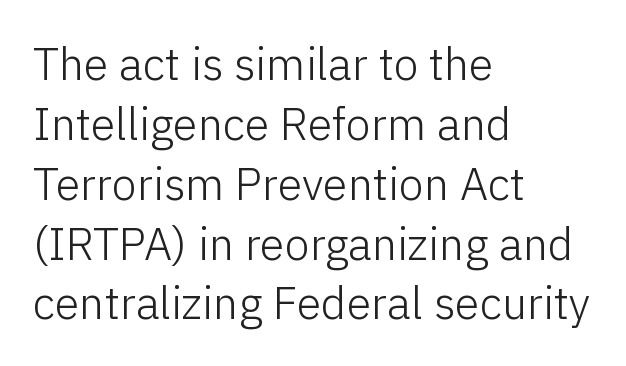
{"serif": "no", "italic": "no", "bold": "no", "weight": "light", "width": "normal", "stroke_contrast": "low", "x_height": "medium", "monospaced": "no", "underline": "no", "align": "left", "line_spacing": "normal", "line_spacing_ratio": 1.33, "letter_spacing": "normal", "letter_spacing_em": 0.0, "glyph_px": 45}
